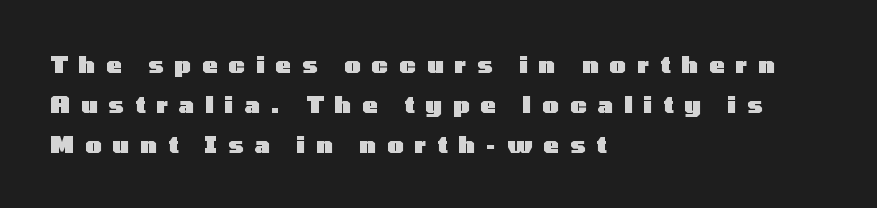
Q: Is the text bold? A: Yes.
Q: Is the text italic (slanted)? A: No, it is upright.
Q: Is the text underlined? A: No.
Q: How is the paragraph aligned? A: Left-aligned.
Q: Is the spacing between letters normal or unusually wide? A: Unusually wide.
